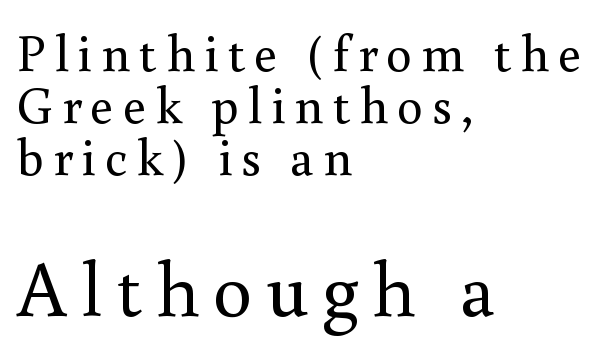
The image shows 78 px regular-weight serif type, upright; set left-aligned, tight line spacing (1.0x), not underlined; the second (bottom) block is 1.5x larger; medium stroke contrast and a small x-height.
